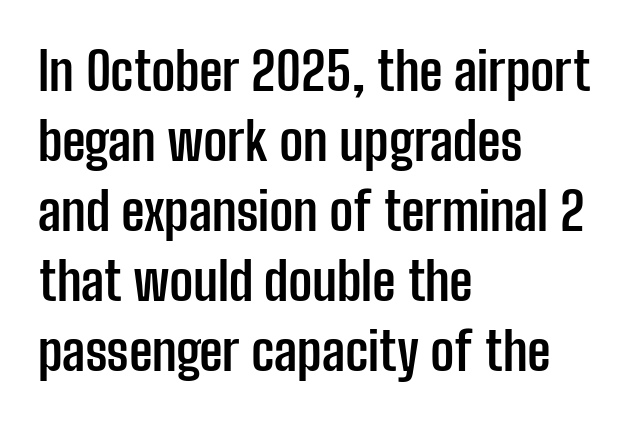
{"serif": "no", "italic": "no", "bold": "yes", "weight": "semibold", "width": "condensed", "stroke_contrast": "low", "x_height": "medium", "monospaced": "no", "underline": "no", "align": "left", "line_spacing": "normal", "line_spacing_ratio": 1.32, "letter_spacing": "normal", "letter_spacing_em": 0.0, "glyph_px": 53}
